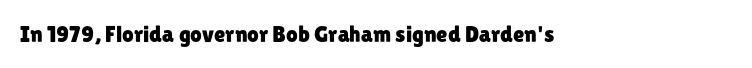
{"italic": "no", "underline": "no", "letter_spacing": "normal", "letter_spacing_em": 0.0, "glyph_px": 23}
